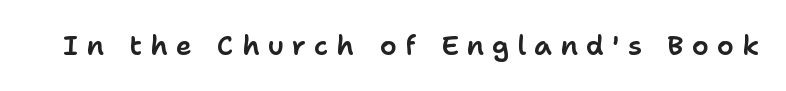
{"italic": "no", "underline": "no", "letter_spacing": "wide", "letter_spacing_em": 0.3, "glyph_px": 27}
